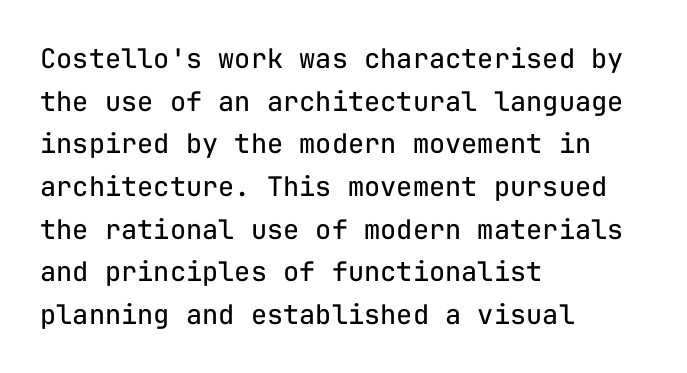
The image shows 27 px text type, upright; set left-aligned, normal line spacing (1.58x), normal letter spacing, not underlined.
